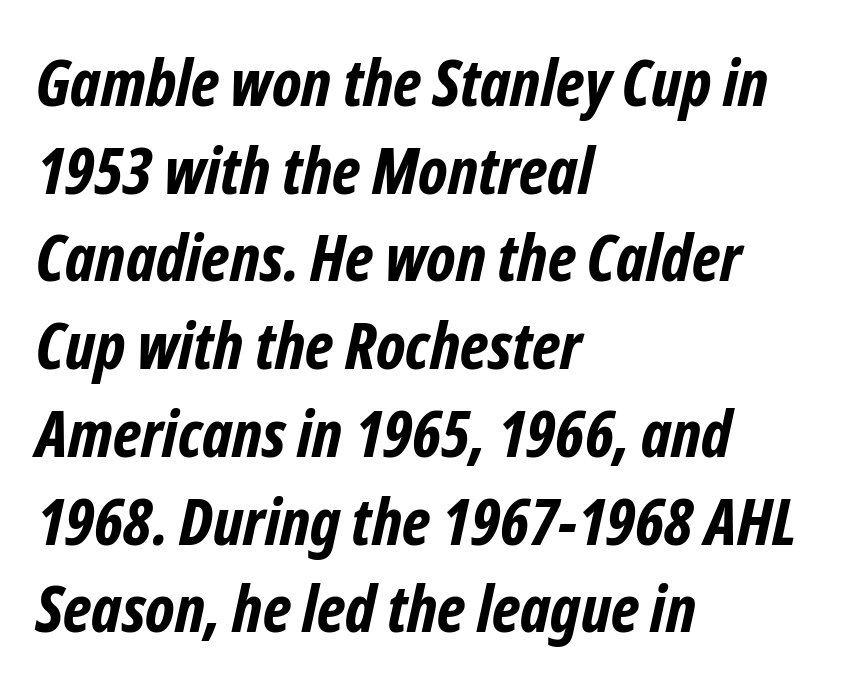
Does extra space separate the letters? No, they use regular spacing. The area under the type is left untouched. Nothing sits at the stroke ends, so this counts as sans-serif. Weight check: bold — yes, fully. A typesetter would call this leading conventional body-copy spacing.
